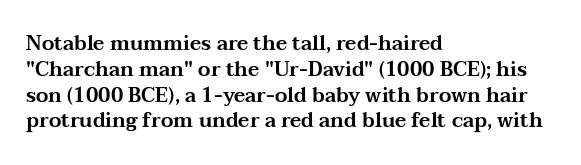
Is there any slant? The stems are plumb. Clear beneath every line of the passage. Nobody touched the tracking dial on this one. Line beginnings align vertically; line endings do not. One glance says typical: line gaps are just what's usual.
